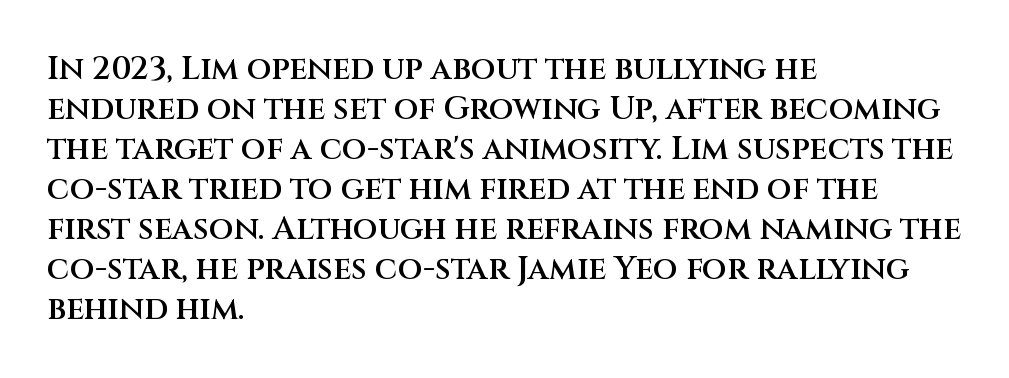
{"serif": "no", "italic": "no", "bold": "semi", "weight": "semibold", "width": "normal", "stroke_contrast": "medium", "x_height": "large", "monospaced": "no", "underline": "no", "align": "left", "line_spacing": "normal", "line_spacing_ratio": 1.25, "letter_spacing": "normal", "letter_spacing_em": 0.0, "glyph_px": 32}
